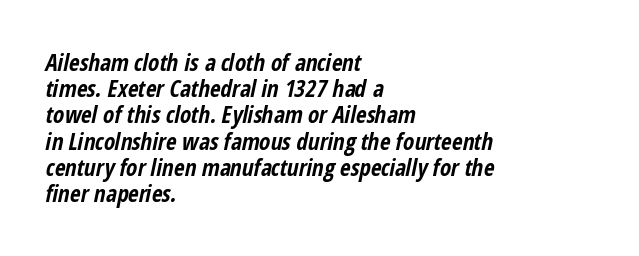
{"italic": "yes", "lean": "right", "slant_degrees": 12, "bold": "yes", "underline": "no", "align": "left", "line_spacing": "tight", "line_spacing_ratio": 1.14, "letter_spacing": "normal", "letter_spacing_em": 0.0, "glyph_px": 23}
